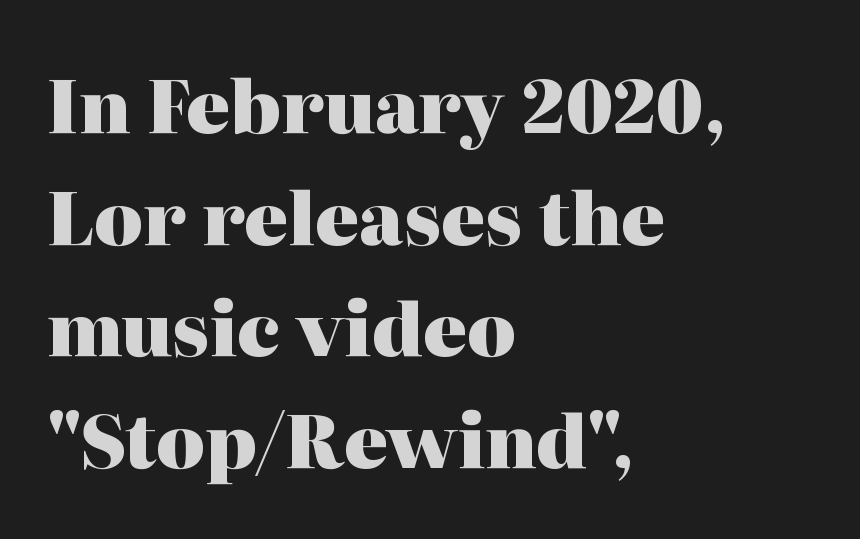
A roman cut, with each character standing at attention. Strokes here are thick enough to call this a true bold. The designer left line spacing at the default. Look at the tracking — it's just the regular setting, nothing added. The rendering shows small feet on the letterforms — a serif design. Nobody drew a line under any word here.
